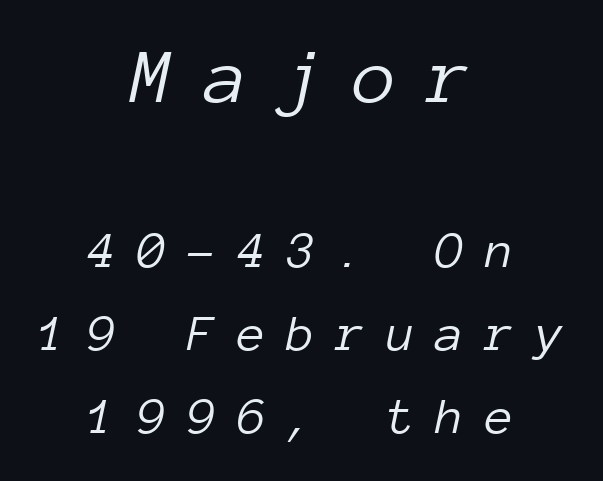
This sample keeps an unexceptional amount of space between lines. Here the first block reads like a headline and the second like body copy. The passage is arranged like a title page — every line centered. The weight tops out at a normal text grade. Compared with typical body copy, the letter spacing here is much looser. Every character here occupies the same horizontal width, giving the sample a typewriter-like rhythm.
